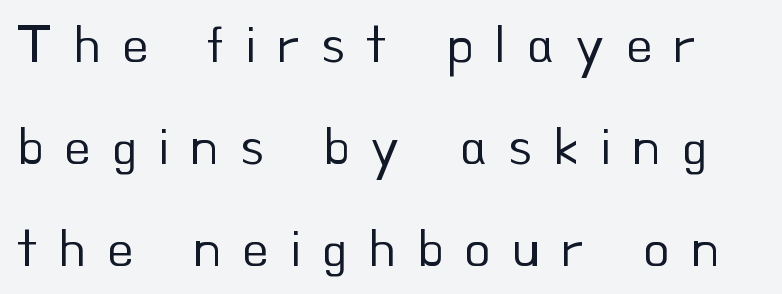
Any mark beneath the type? The region is blank. What kind of face is this? One without serifs — a sans. The typeface has the unassuming heft of standard copy or less. In terms of letterspacing, this is a distinctly airy, spread setting. Is this a fixed-width face? No — the glyphs have proportional, varying widths. Posture: vertical.
